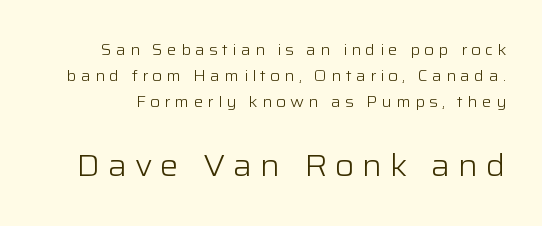
{"serif": "no", "italic": "no", "bold": "no", "weight": "light", "width": "normal", "stroke_contrast": "low", "x_height": "medium", "monospaced": "no", "underline": "no", "line_spacing": "normal", "line_spacing_ratio": 1.64, "letter_spacing": "wide", "letter_spacing_em": 0.26, "larger_block": "second", "size_ratio": 1.94, "glyph_px": 31}
